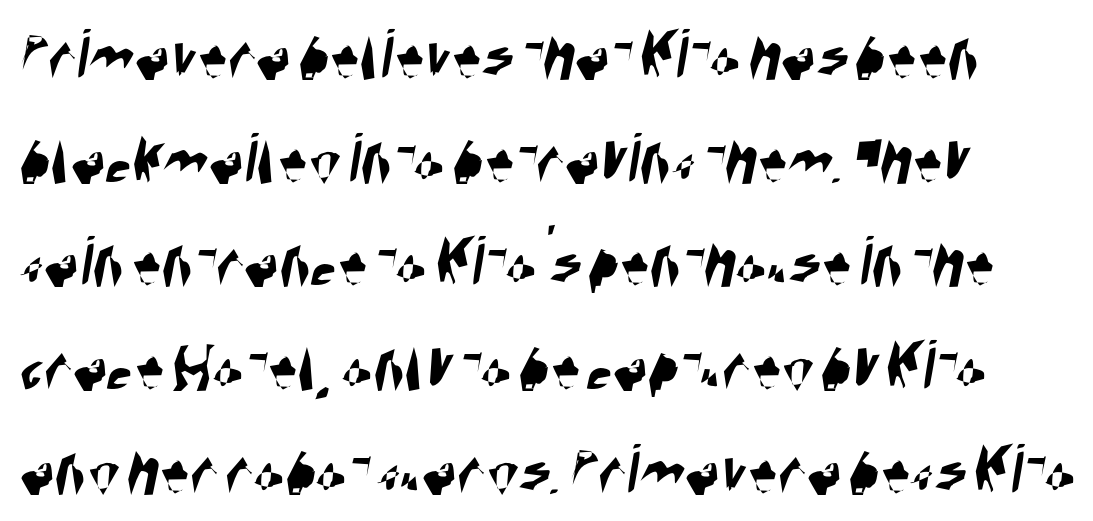
The image shows 73 px condensed sans-serif type; set left-aligned, normal line spacing (1.42x), normal letter spacing, not underlined; high stroke contrast and a large x-height.
